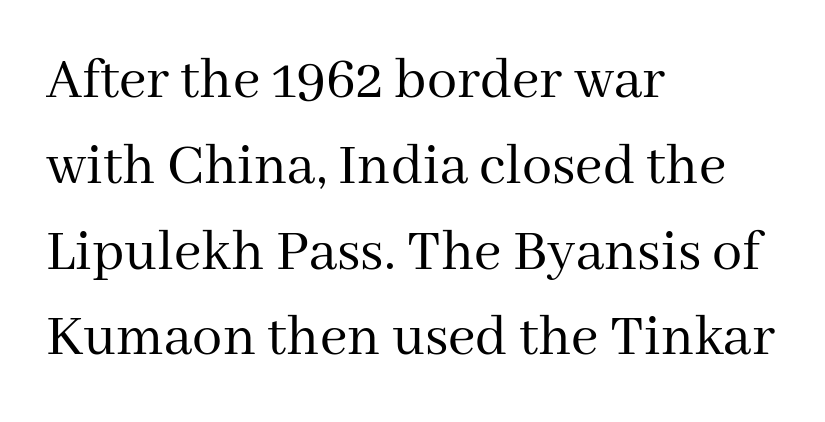
{"serif": "yes", "italic": "no", "bold": "no", "weight": "regular", "width": "normal", "stroke_contrast": "medium", "x_height": "medium", "monospaced": "no", "underline": "no", "align": "left", "line_spacing": "normal", "line_spacing_ratio": 1.43, "letter_spacing": "normal", "letter_spacing_em": 0.0, "glyph_px": 60}
